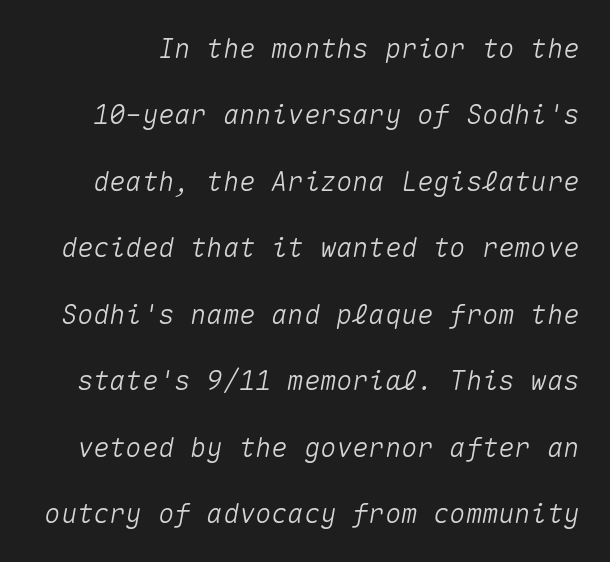
Q: Is the text italic (slanted)? A: Yes, it leans right by about 10 degrees.
Q: Is the text underlined? A: No.
Q: Is the spacing between letters normal or unusually wide? A: Normal.
Q: Is the spacing between lines tight, normal or loose? A: Loose.
